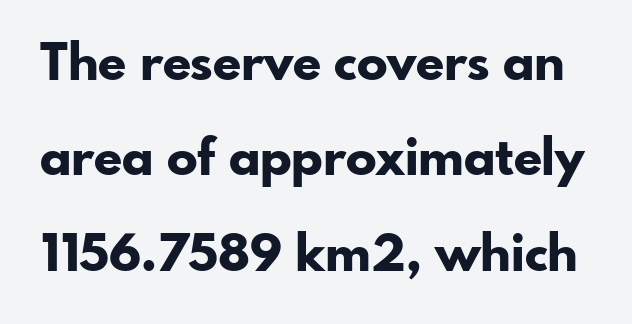
The image shows 51 px bold sans-serif type, upright; set line spacing 1.87x, normal letter spacing, not underlined; low stroke contrast and a small x-height.
